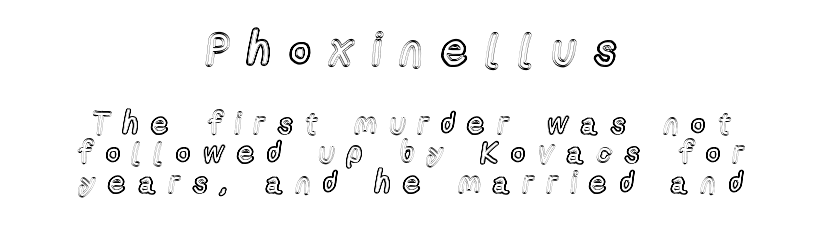
{"width": "condensed", "x_height": "medium", "monospaced": "no", "underline": "no", "align": "center", "line_spacing": "tight", "line_spacing_ratio": 0.99, "letter_spacing": "wide", "letter_spacing_em": 0.43, "larger_block": "first", "size_ratio": 1.5, "glyph_px": 45}
